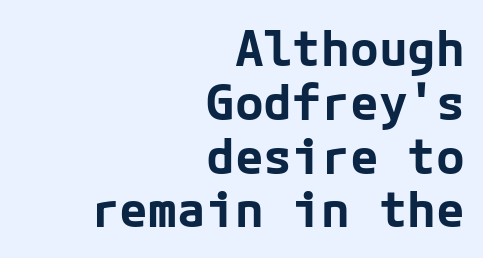
Q: Is the text bold? A: Yes.
Q: Is the text italic (slanted)? A: No, it is upright.
Q: Is the typeface a serif or a sans-serif typeface? A: Sans-serif.
Q: Is the text underlined? A: No.
Q: How is the paragraph aligned? A: Right-aligned.
Q: Is the spacing between letters normal or unusually wide? A: Normal.
Q: Is the spacing between lines tight, normal or loose? A: Tight.
Q: Width (condensed, normal, or wide)? A: Normal.
Q: Stroke contrast? A: Low.
Q: x-height? A: Medium.
